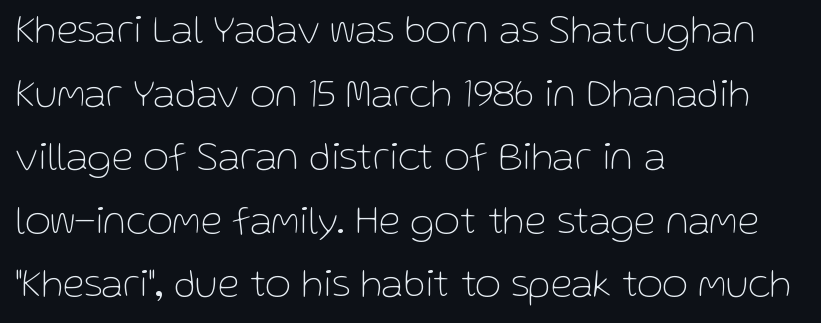
Q: Is the text bold? A: No.
Q: Is the text italic (slanted)? A: No, it is upright.
Q: Is the typeface a serif or a sans-serif typeface? A: Sans-serif.
Q: Is the text underlined? A: No.
Q: How is the paragraph aligned? A: Left-aligned.
Q: Is the spacing between letters normal or unusually wide? A: Normal.
Q: Is the spacing between lines tight, normal or loose? A: Normal.
Q: Width (condensed, normal, or wide)? A: Normal.
Q: Stroke contrast? A: Low.
Q: x-height? A: Medium.
Q: Monospaced? A: No.
